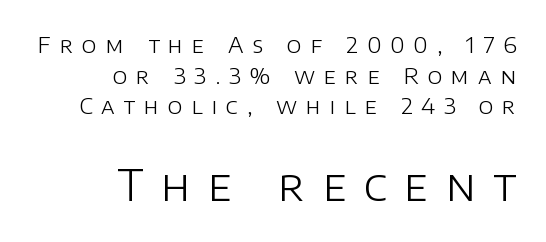
Q: Is the text bold? A: No.
Q: Is the text italic (slanted)? A: No, it is upright.
Q: Is the typeface a serif or a sans-serif typeface? A: Sans-serif.
Q: Is the text underlined? A: No.
Q: How is the paragraph aligned? A: Right-aligned.
Q: Is the spacing between letters normal or unusually wide? A: Unusually wide.
Q: Is the spacing between lines tight, normal or loose? A: Normal.
Q: Which block of text is set in a larger size, the first (top) or the second (bottom)? A: The second (bottom) one.
Q: Width (condensed, normal, or wide)? A: Normal.
Q: Stroke contrast? A: Low.
Q: x-height? A: Large.
Q: Monospaced? A: No.
